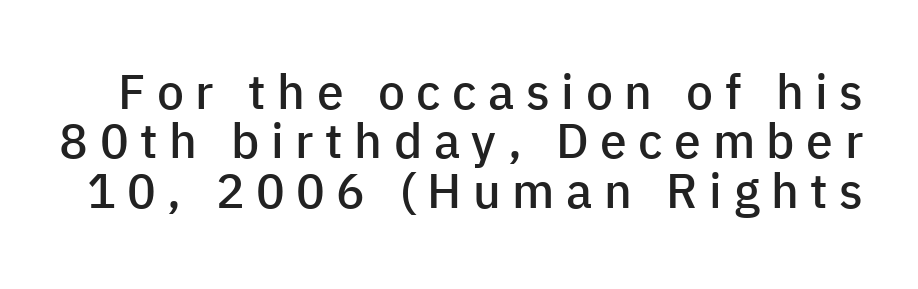
The image shows 48 px semibold sans-serif type, upright; set tight line spacing (1.03x), unusually wide letter spacing (+0.24 em), not underlined; low stroke contrast and a medium x-height.
